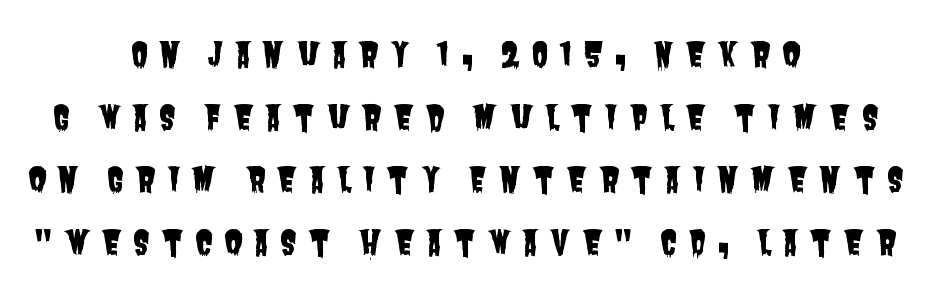
{"serif": "no", "width": "condensed", "stroke_contrast": "low", "x_height": "large", "monospaced": "no", "underline": "no", "align": "center", "line_spacing_ratio": 1.84, "letter_spacing": "wide", "letter_spacing_em": 0.32, "glyph_px": 34}
